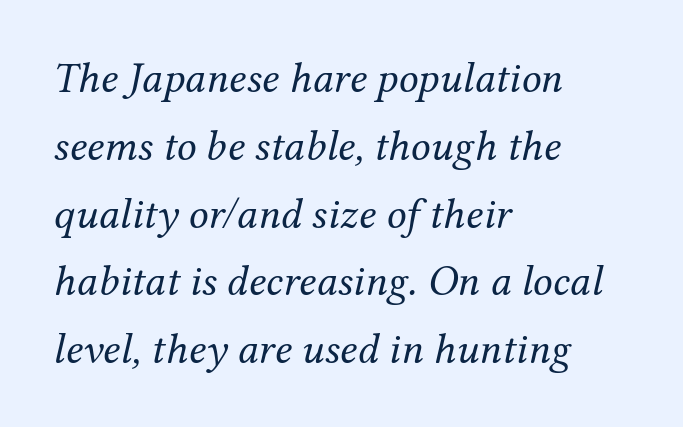
Q: Is the text bold? A: No.
Q: Is the text italic (slanted)? A: Yes, it leans right by about 12 degrees.
Q: Is the typeface a serif or a sans-serif typeface? A: Serif.
Q: Is the text underlined? A: No.
Q: How is the paragraph aligned? A: Left-aligned.
Q: Is the spacing between letters normal or unusually wide? A: Normal.
Q: Is the spacing between lines tight, normal or loose? A: Normal.
Q: Width (condensed, normal, or wide)? A: Normal.
Q: Stroke contrast? A: Medium.
Q: x-height? A: Medium.
Q: Monospaced? A: No.
